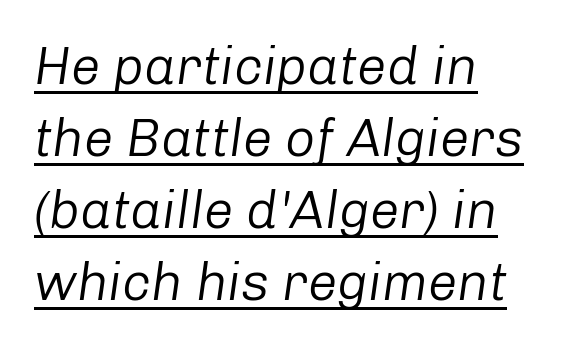
Nothing unusual about the tracking: characters are spaced as the font intends. The block of text has a typical density, with ordinary space between rows. Tall strokes in this sample are angled rather than plumb. Weight class: somewhere from thin through regular. These lines are rendered in a variable-pitch font.
